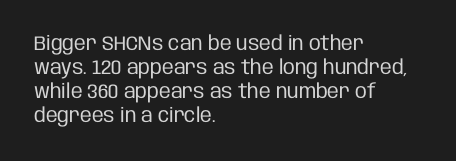
{"italic": "no", "bold": "no", "underline": "no", "align": "left", "line_spacing_ratio": 1.2, "letter_spacing": "normal", "letter_spacing_em": 0.0, "glyph_px": 20}
